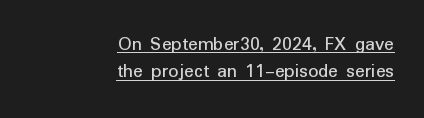
The image shows 20 px text type, upright; set right-aligned, normal line spacing (1.36x), normal letter spacing, underlined.
